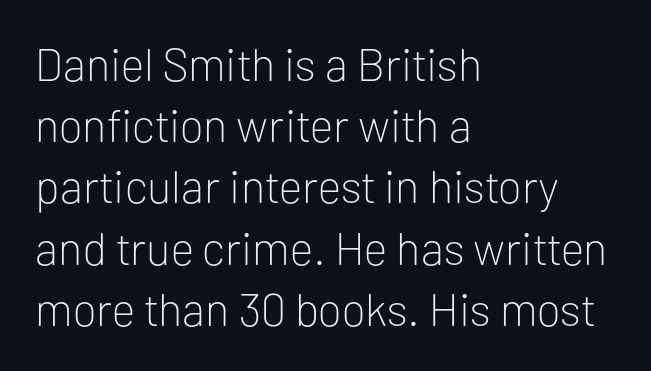
The type family on display is of the sans-serif kind. The weight tops out at a normal text grade. The strip under each line holds only bare page. Each new line begins a customary step beneath the previous one. These lines stack with their left ends in a neat column.
